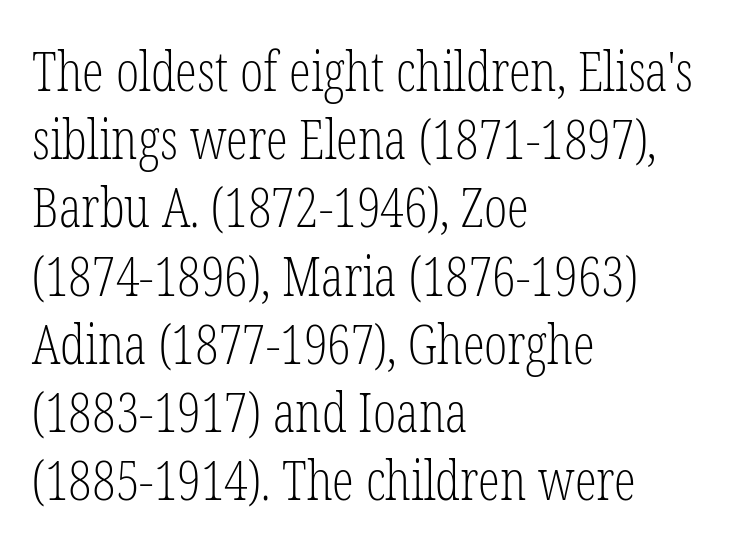
Q: Is the text bold? A: No.
Q: Is the text italic (slanted)? A: No, it is upright.
Q: Is the typeface a serif or a sans-serif typeface? A: Serif.
Q: Is the text underlined? A: No.
Q: How is the paragraph aligned? A: Left-aligned.
Q: Is the spacing between letters normal or unusually wide? A: Normal.
Q: Width (condensed, normal, or wide)? A: Condensed.
Q: Stroke contrast? A: Low.
Q: x-height? A: Medium.
Q: Monospaced? A: No.
